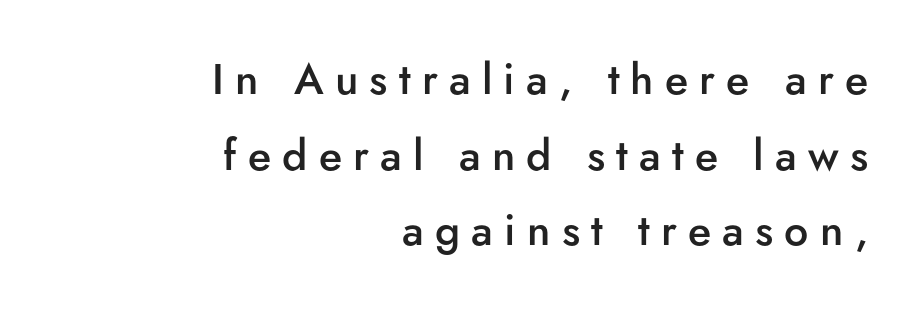
The image shows 43 px semibold sans-serif type, upright; set right-aligned, line spacing 1.76x, unusually wide letter spacing (+0.26 em), not underlined; low stroke contrast and a small x-height.
